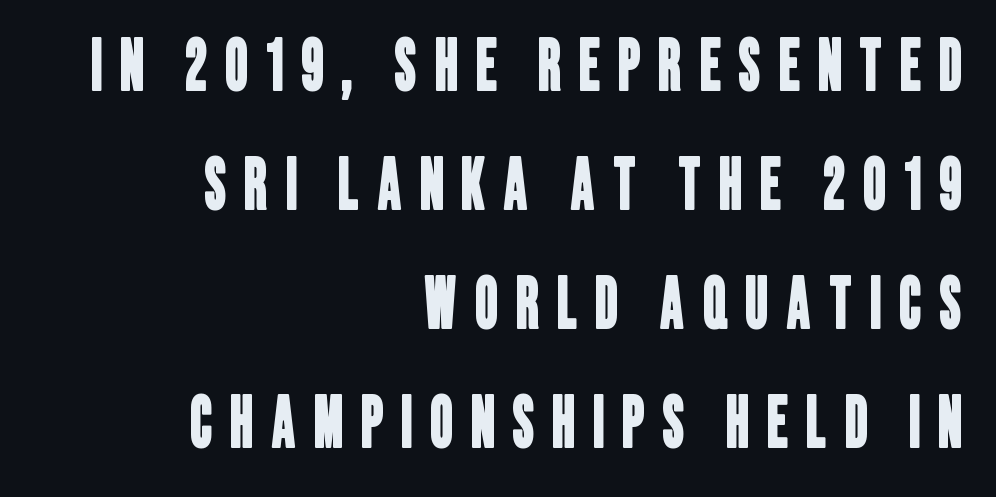
{"serif": "no", "width": "condensed", "stroke_contrast": "low", "x_height": "large", "monospaced": "no", "underline": "no", "align": "right", "line_spacing": "normal", "line_spacing_ratio": 1.7, "letter_spacing": "wide", "letter_spacing_em": 0.26, "glyph_px": 70}
